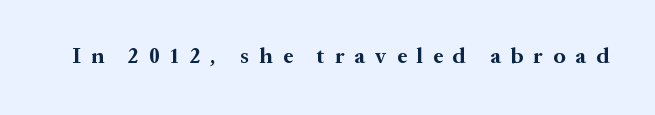
{"italic": "no", "bold": "yes", "underline": "no", "letter_spacing": "wide", "letter_spacing_em": 0.46, "glyph_px": 22}
